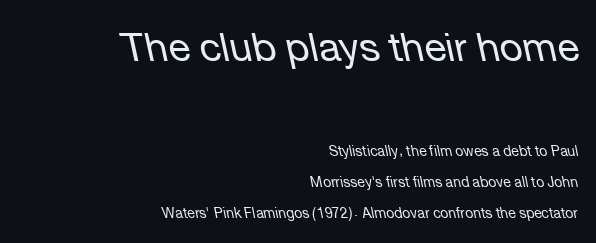
Stems and bowls with no extra thickness — not bold. Is there much room between lines? Yes — plenty of vertical air separates them. Compared with typical body copy, the letter spacing here is the same. This rendering features lettering with no underline.
